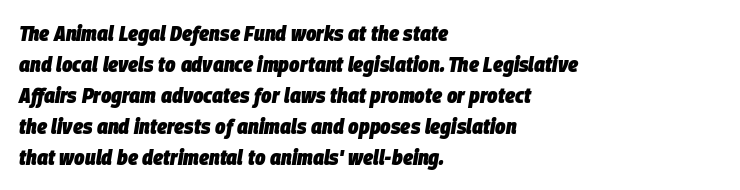
{"italic": "yes", "lean": "right", "slant_degrees": 9, "bold": "yes", "underline": "no", "align": "left", "line_spacing": "normal", "line_spacing_ratio": 1.41, "letter_spacing": "normal", "letter_spacing_em": 0.0, "glyph_px": 22}
